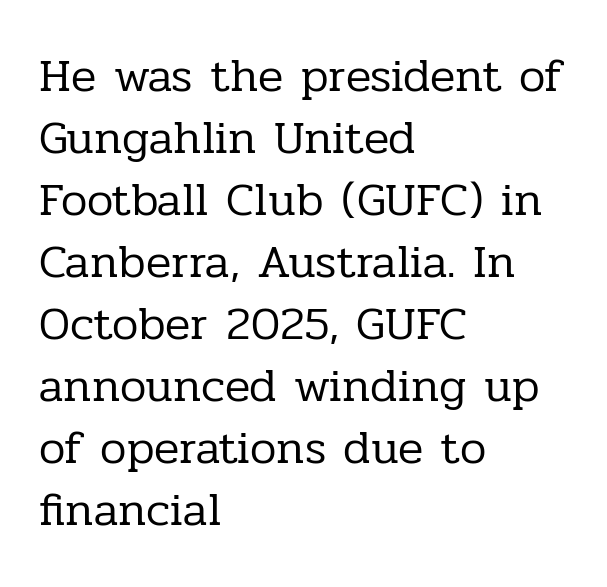
Any mark beneath the type? The region is blank. A roman cut, with each character standing at attention. Does the type have serifs? Yes, each stem ends in a small foot. The type is set solid horizontally, with unmodified tracking. The lines sit at an ordinary, default distance from one another.
